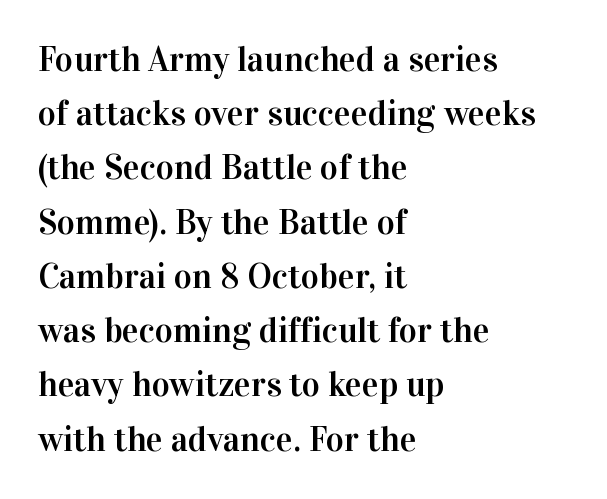
Q: Is the text italic (slanted)? A: No, it is upright.
Q: Is the typeface a serif or a sans-serif typeface? A: Serif.
Q: Is the text underlined? A: No.
Q: How is the paragraph aligned? A: Left-aligned.
Q: Is the spacing between letters normal or unusually wide? A: Normal.
Q: Is the spacing between lines tight, normal or loose? A: Normal.
Q: Width (condensed, normal, or wide)? A: Normal.
Q: Stroke contrast? A: High.
Q: x-height? A: Medium.
Q: Monospaced? A: No.
